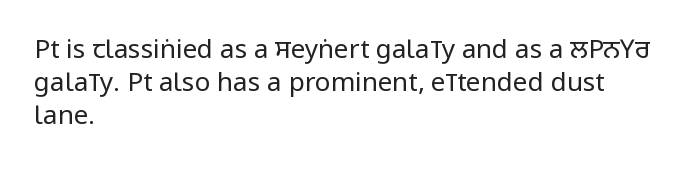
The image shows 26 px text type, upright; set left-aligned, normal line spacing (1.26x), normal letter spacing, not underlined.
